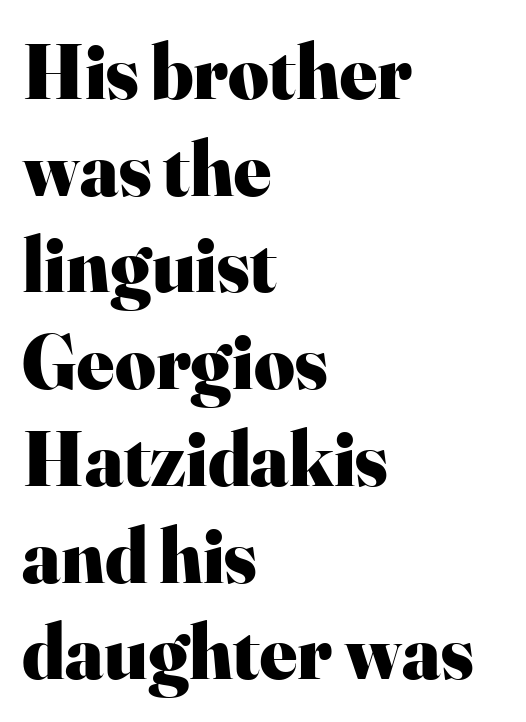
Q: Is the text bold? A: Yes.
Q: Is the text italic (slanted)? A: No, it is upright.
Q: Is the typeface a serif or a sans-serif typeface? A: Serif.
Q: Is the text underlined? A: No.
Q: How is the paragraph aligned? A: Left-aligned.
Q: Is the spacing between letters normal or unusually wide? A: Normal.
Q: Width (condensed, normal, or wide)? A: Normal.
Q: Stroke contrast? A: High.
Q: x-height? A: Small.
Q: Monospaced? A: No.
